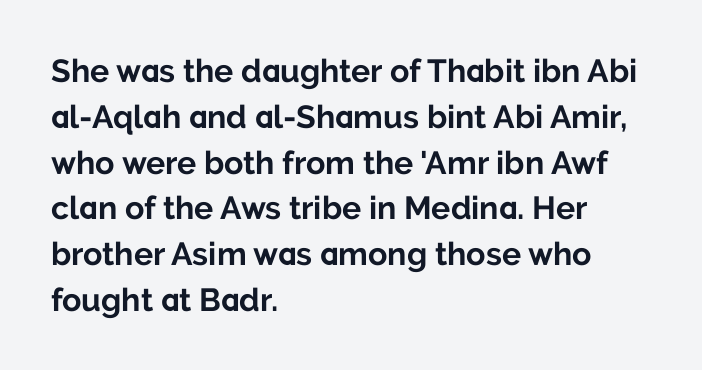
Q: Is the text bold? A: Yes.
Q: Is the text italic (slanted)? A: No, it is upright.
Q: Is the typeface a serif or a sans-serif typeface? A: Sans-serif.
Q: Is the text underlined? A: No.
Q: How is the paragraph aligned? A: Left-aligned.
Q: Is the spacing between letters normal or unusually wide? A: Normal.
Q: Is the spacing between lines tight, normal or loose? A: Normal.
Q: Width (condensed, normal, or wide)? A: Normal.
Q: Stroke contrast? A: Low.
Q: x-height? A: Medium.
Q: Monospaced? A: No.
